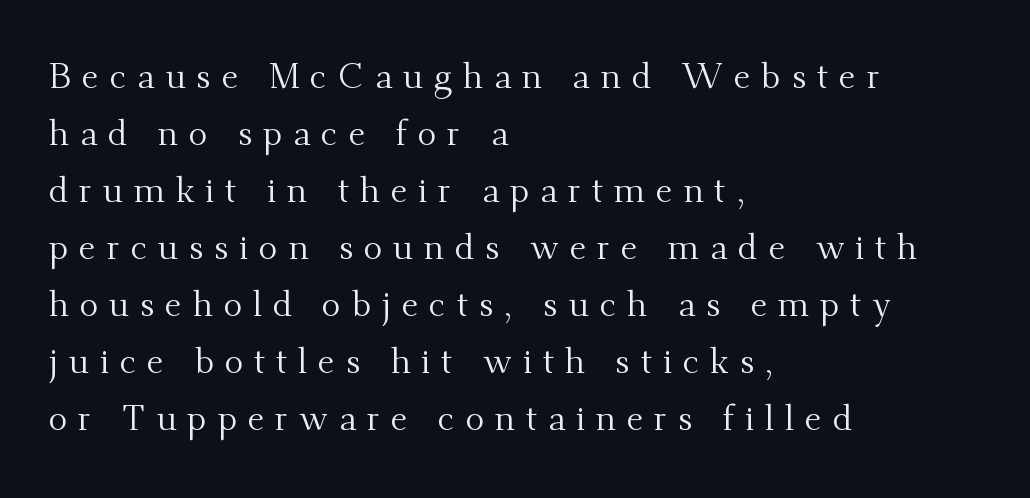
Check under the words: just untouched page. The type family on display is of the serif kind. Letter spacing: wide. These lines are set flush left with a ragged right edge.
